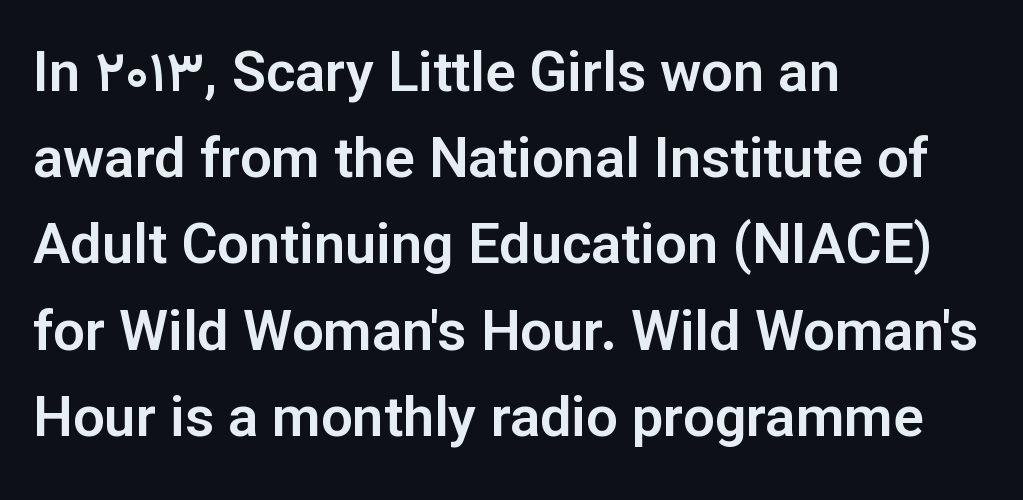
Q: Is the text italic (slanted)? A: No, it is upright.
Q: Is the typeface a serif or a sans-serif typeface? A: Sans-serif.
Q: Is the text underlined? A: No.
Q: How is the paragraph aligned? A: Left-aligned.
Q: Is the spacing between letters normal or unusually wide? A: Normal.
Q: Is the spacing between lines tight, normal or loose? A: Normal.
Q: Width (condensed, normal, or wide)? A: Normal.
Q: Stroke contrast? A: Low.
Q: x-height? A: Medium.
Q: Monospaced? A: No.
